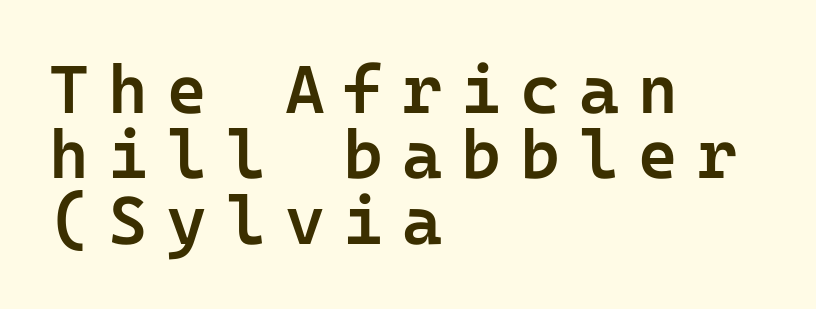
Q: Is the text bold? A: Semi-bold.
Q: Is the text italic (slanted)? A: No, it is upright.
Q: Is the typeface a serif or a sans-serif typeface? A: Sans-serif.
Q: Is the text underlined? A: No.
Q: How is the paragraph aligned? A: Left-aligned.
Q: Is the spacing between letters normal or unusually wide? A: Unusually wide.
Q: Is the spacing between lines tight, normal or loose? A: Tight.
Q: Width (condensed, normal, or wide)? A: Normal.
Q: Stroke contrast? A: Low.
Q: x-height? A: Medium.
